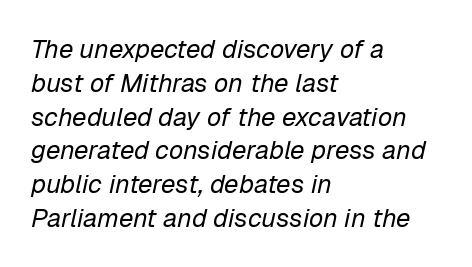
Which margin do the lines hug? The left one — the right edge is uneven. The typesetting does not lean heavy: it is not bold. Unmarked baselines from the first word to the last. The gaps between neighbouring characters are ordinary and unremarkable. Regarding leading, the lines here are spaced in the standard way.
